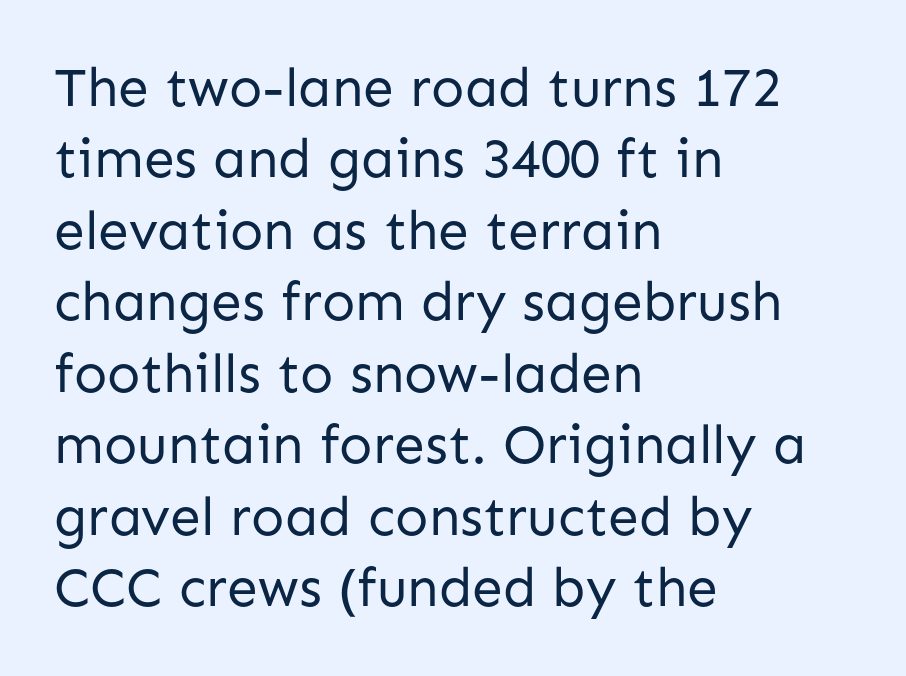
Compared with typical body copy, the letter spacing here is the same. The letters carry no serifs — their stems end cleanly without finishing strokes. Where is the straight margin? On the left. The specimen reads as upright at a glance. Character widths vary here, with narrow letters taking less room than wide ones.
